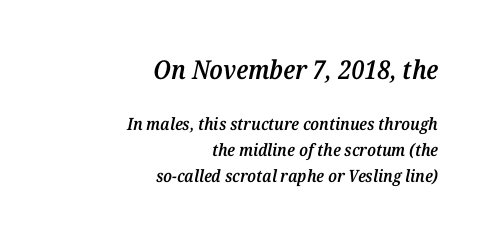
The image shows 26 px text type, italic (leaning right); set right-aligned, normal line spacing (1.52x), normal letter spacing, not underlined; the first (top) block is 1.53x larger.
